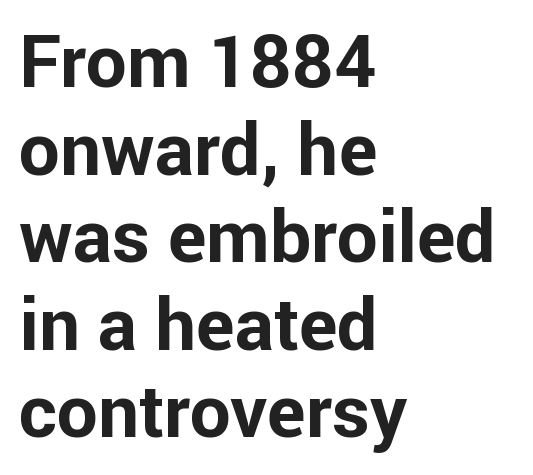
The image shows 73 px bold sans-serif type, upright; set left-aligned, line spacing 1.2x, normal letter spacing, not underlined; low stroke contrast and a medium x-height.
